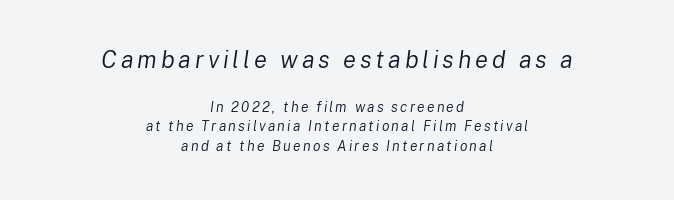
Q: Is the text bold? A: No.
Q: Is the text italic (slanted)? A: Yes, it leans right by about 8 degrees.
Q: Is the text underlined? A: No.
Q: How is the paragraph aligned? A: Centered.
Q: Is the spacing between lines tight, normal or loose? A: Normal.
Q: Which block of text is set in a larger size, the first (top) or the second (bottom)? A: The first (top) one.
